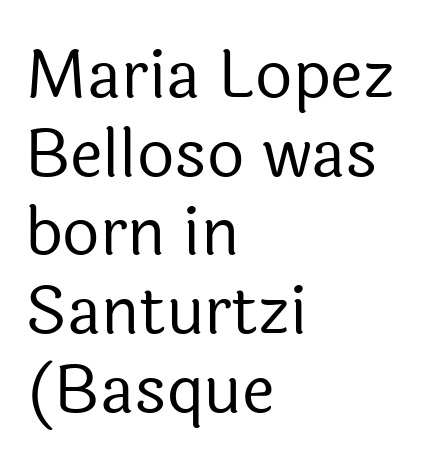
Observe the absence of serifs on each vertical stroke in this sample. The rendering keeps characters at their native spacing. Each row of text sits above clean, open space. Varying glyph widths throughout — classic text-font behaviour. Each line starts at the same left margin while the right side varies.
